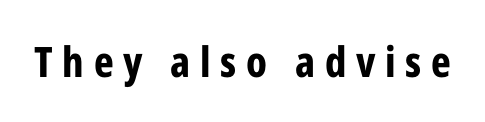
Rule under the text: the space is simply empty. How are the letters spaced? Widely, with obvious added tracking. Note the varied advance widths — an 'i' is clearly narrower than an 'm'. Compared with an ordinary text face, these strokes are far heavier — a full bold.
